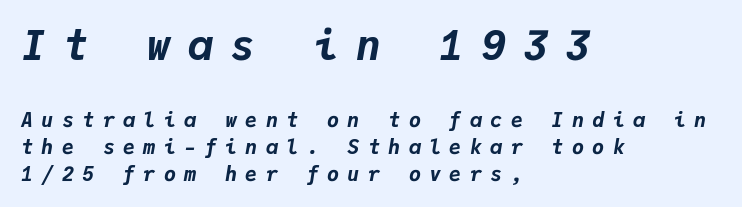
The image shows 41 px bold type, italic (leaning right), monospaced; set left-aligned, normal line spacing (1.33x), unusually wide letter spacing (+0.42 em), not underlined; the first (top) block is 2.05x larger; low stroke contrast and a medium x-height.
